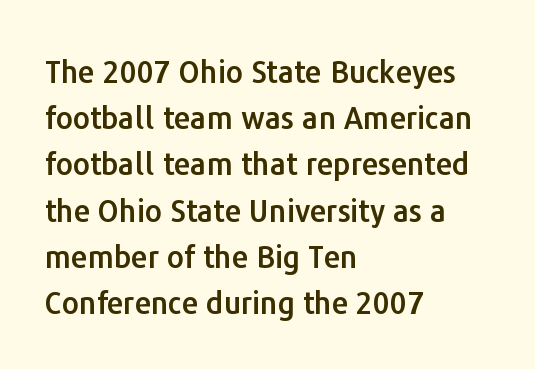
{"serif": "no", "italic": "no", "width": "normal", "stroke_contrast": "low", "x_height": "medium", "monospaced": "no", "underline": "no", "align": "left", "line_spacing": "normal", "line_spacing_ratio": 1.54, "letter_spacing": "normal", "letter_spacing_em": 0.0, "glyph_px": 30}
